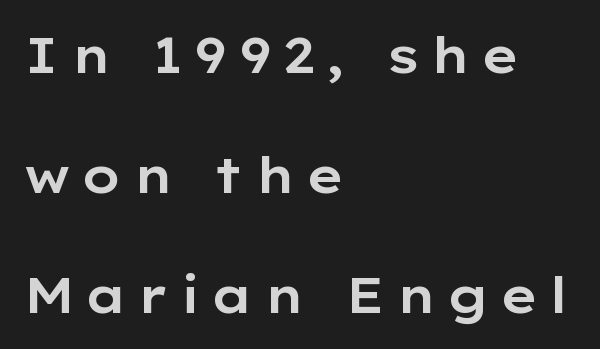
Q: Is the text italic (slanted)? A: No, it is upright.
Q: Is the typeface a serif or a sans-serif typeface? A: Sans-serif.
Q: Is the text underlined? A: No.
Q: How is the paragraph aligned? A: Left-aligned.
Q: Is the spacing between lines tight, normal or loose? A: Loose.
Q: Width (condensed, normal, or wide)? A: Wide.
Q: Stroke contrast? A: Low.
Q: x-height? A: Medium.
Q: Monospaced? A: No.
